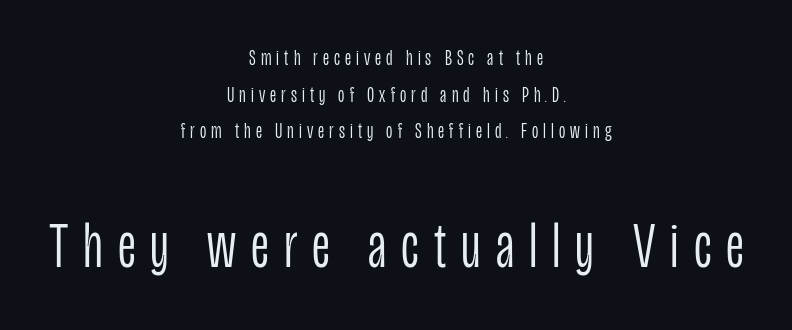
Q: Is the text bold? A: No.
Q: Is the text italic (slanted)? A: No, it is upright.
Q: Is the typeface a serif or a sans-serif typeface? A: Sans-serif.
Q: Is the text underlined? A: No.
Q: How is the paragraph aligned? A: Centered.
Q: Is the spacing between letters normal or unusually wide? A: Unusually wide.
Q: Is the spacing between lines tight, normal or loose? A: Normal.
Q: Which block of text is set in a larger size, the first (top) or the second (bottom)? A: The second (bottom) one.
Q: Width (condensed, normal, or wide)? A: Condensed.
Q: Stroke contrast? A: Low.
Q: x-height? A: Large.
Q: Monospaced? A: No.
